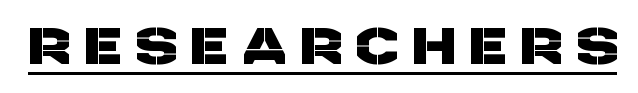
Classification — sans serif. The passage shown has open, widely tracked lettering throughout. This sample carries an underscore along the baseline area. The letters advance in unequal steps, a hallmark of proportional type.
